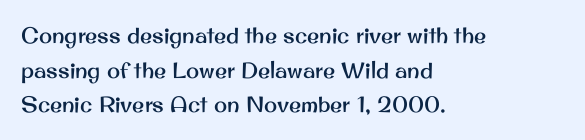
The image shows 22 px text type, upright; set left-aligned, normal line spacing (1.57x), normal letter spacing, not underlined.
